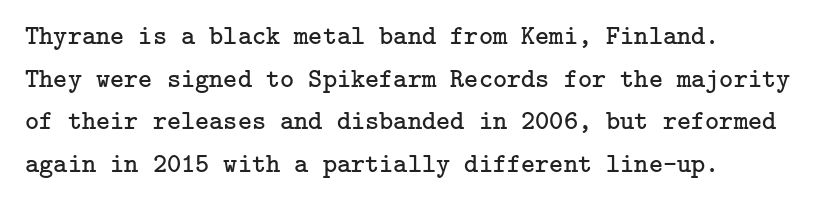
{"italic": "no", "bold": "no", "underline": "no", "align": "left", "line_spacing": "normal", "line_spacing_ratio": 1.58, "letter_spacing": "normal", "letter_spacing_em": 0.0, "glyph_px": 27}
